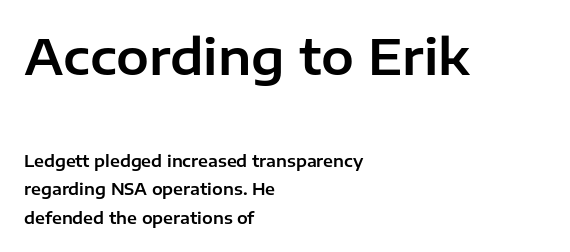
The image shows 49 px sans-serif type, upright; set left-aligned, line spacing 1.77x, normal letter spacing, not underlined; the first (top) block is 3.06x larger; low stroke contrast and a medium x-height.
